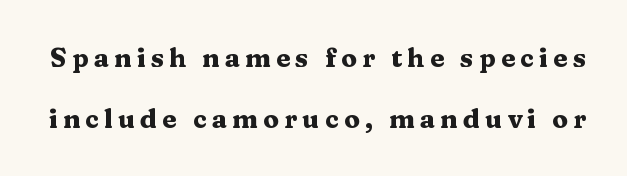
The image shows 26 px bold type, upright; set loose line spacing (2.34x), unusually wide letter spacing (+0.2 em), not underlined.
